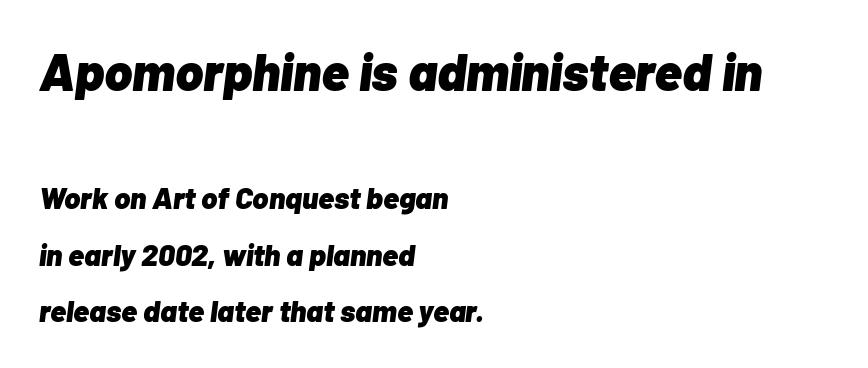
The image shows 52 px heavy type, italic (leaning right); set left-aligned, line spacing 1.89x, normal letter spacing, not underlined; the first (top) block is 1.73x larger; low stroke contrast and a medium x-height.
